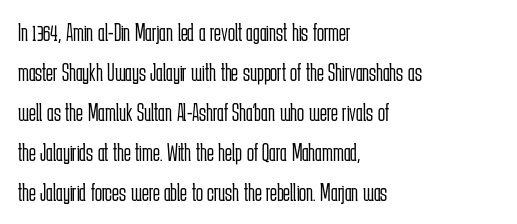
{"italic": "no", "bold": "no", "underline": "no", "align": "left", "line_spacing": "normal", "line_spacing_ratio": 1.54, "letter_spacing": "normal", "letter_spacing_em": 0.0, "glyph_px": 26}
